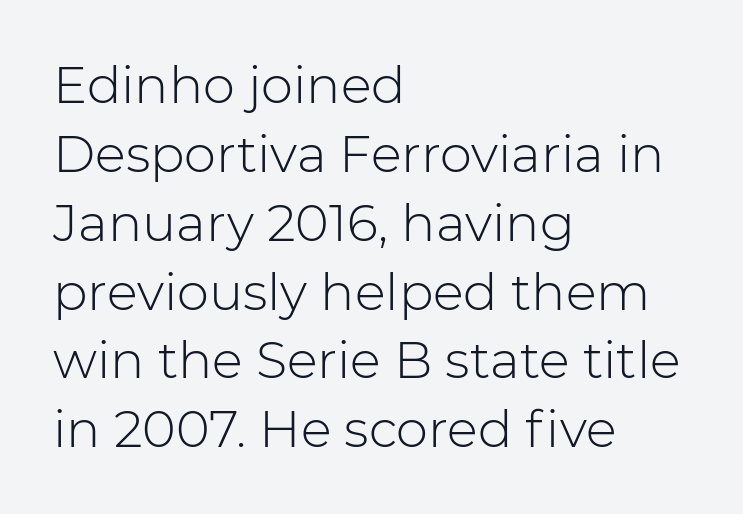
No extra ink here — the face is not bold. Letters rest on an invisible, unmarked baseline. Each letter keeps its own natural width here, so spacing adapts to shape. A typesetter would call this zero additional tracking. The space between consecutive lines is moderate. Typographically, this falls in the sans-serif category.
